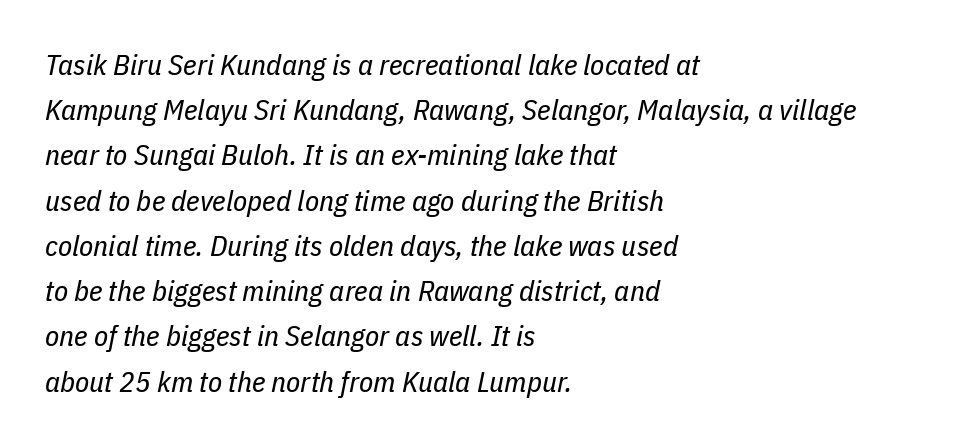
Q: Is the text bold? A: No.
Q: Is the text italic (slanted)? A: Yes, it leans right by about 11 degrees.
Q: Is the text underlined? A: No.
Q: How is the paragraph aligned? A: Left-aligned.
Q: Is the spacing between letters normal or unusually wide? A: Normal.
Q: Is the spacing between lines tight, normal or loose? A: Normal.
Q: Width (condensed, normal, or wide)? A: Condensed.
Q: Stroke contrast? A: Low.
Q: x-height? A: Medium.
Q: Monospaced? A: No.
